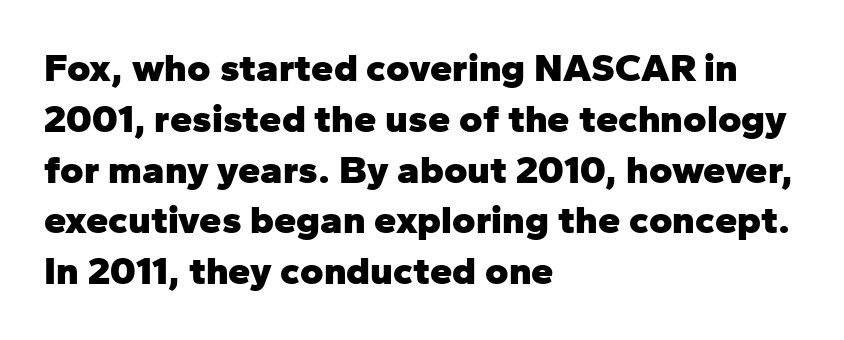
{"serif": "no", "italic": "no", "bold": "yes", "weight": "heavy", "width": "normal", "stroke_contrast": "low", "x_height": "medium", "monospaced": "no", "underline": "no", "align": "left", "line_spacing": "normal", "line_spacing_ratio": 1.27, "letter_spacing": "normal", "letter_spacing_em": 0.0, "glyph_px": 40}
